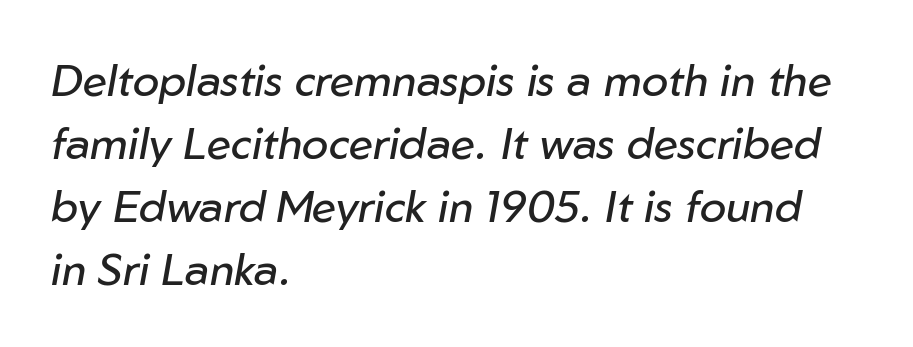
The image shows 44 px regular-weight type, italic (leaning right); set left-aligned, normal line spacing (1.43x), normal letter spacing, not underlined; low stroke contrast and a medium x-height.
